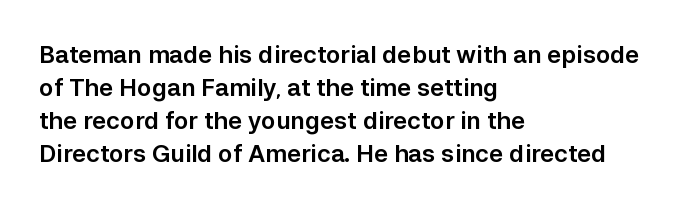
The lines are quadded left. Does extra space separate the letters? No, they use regular spacing. Tall strokes in this sample are plumb rather than angled. Notice how descenders clear the ascenders below comfortably — that's standard leading. This rendering features lettering with no underline.
